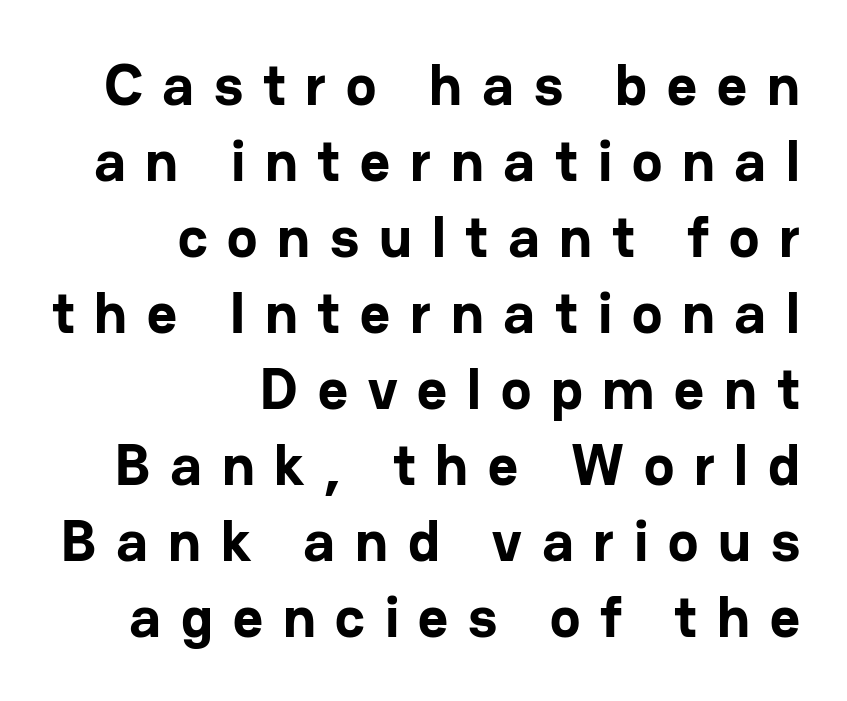
Q: Is the text bold? A: Yes.
Q: Is the text italic (slanted)? A: No, it is upright.
Q: Is the typeface a serif or a sans-serif typeface? A: Sans-serif.
Q: Is the text underlined? A: No.
Q: How is the paragraph aligned? A: Right-aligned.
Q: Is the spacing between letters normal or unusually wide? A: Unusually wide.
Q: Is the spacing between lines tight, normal or loose? A: Normal.
Q: Width (condensed, normal, or wide)? A: Normal.
Q: Stroke contrast? A: Low.
Q: x-height? A: Medium.
Q: Monospaced? A: No.
